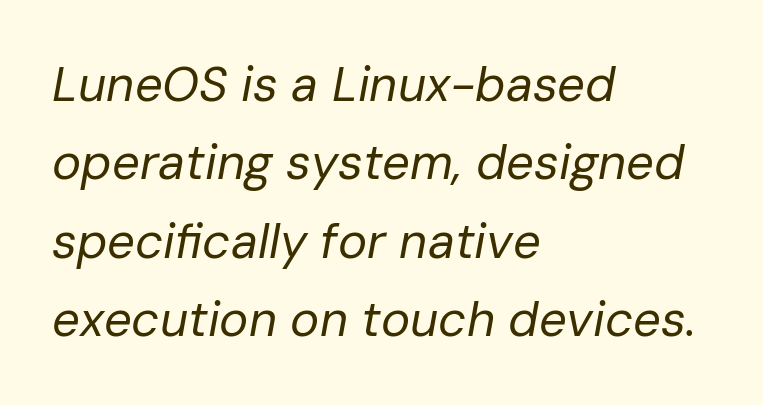
{"italic": "yes", "lean": "right", "slant_degrees": 10, "bold": "no", "weight": "regular", "width": "normal", "stroke_contrast": "low", "x_height": "medium", "monospaced": "no", "underline": "no", "align": "left", "line_spacing": "normal", "line_spacing_ratio": 1.6, "letter_spacing": "normal", "letter_spacing_em": 0.0, "glyph_px": 49}
